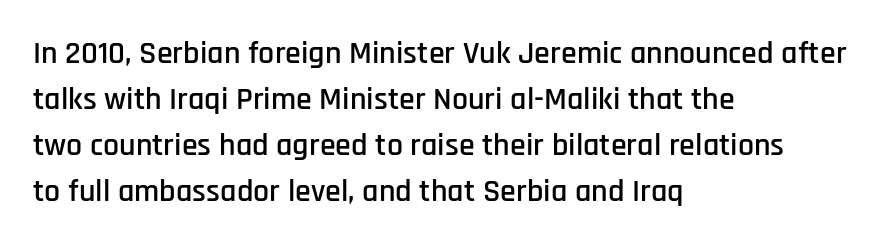
{"serif": "no", "italic": "no", "width": "condensed", "stroke_contrast": "low", "x_height": "large", "monospaced": "no", "underline": "no", "align": "left", "line_spacing": "normal", "line_spacing_ratio": 1.44, "letter_spacing": "normal", "letter_spacing_em": 0.0, "glyph_px": 32}
